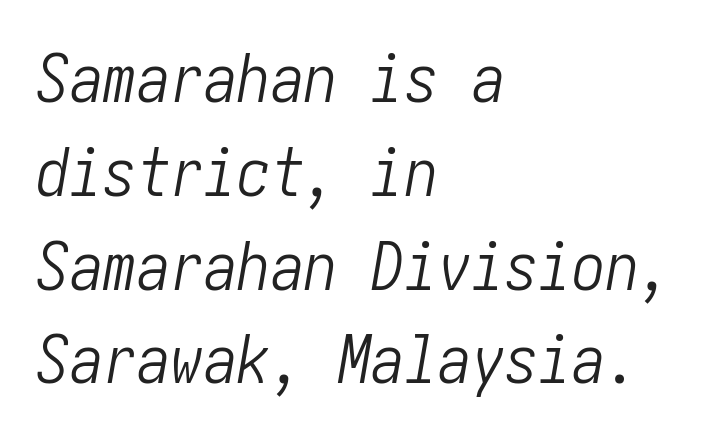
This sample uses plain, unmodified letter spacing. The rendering anchors every line to the left-hand side. No heavy texture on the line: the type isn't bold. These lines sit exactly where default settings would place them.
